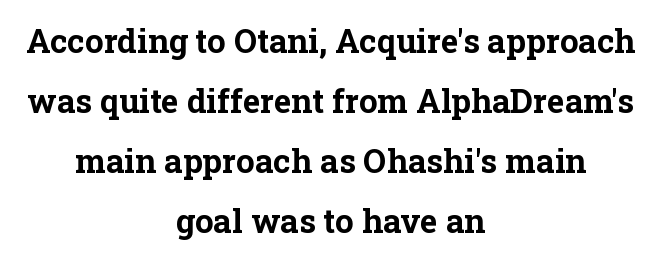
The image shows 33 px bold serif type, upright; set centered, line spacing 1.82x, normal letter spacing, not underlined; low stroke contrast and a medium x-height.
